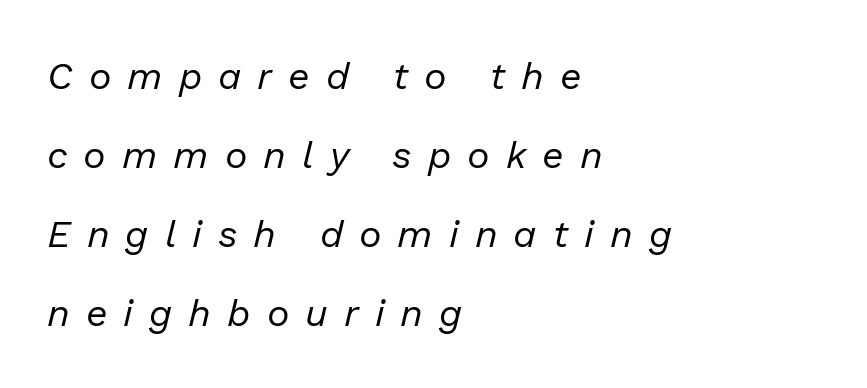
{"italic": "yes", "lean": "right", "slant_degrees": 13, "bold": "no", "weight": "regular", "width": "normal", "stroke_contrast": "low", "x_height": "medium", "monospaced": "no", "underline": "no", "align": "left", "line_spacing": "loose", "line_spacing_ratio": 2.08, "letter_spacing": "wide", "letter_spacing_em": 0.42, "glyph_px": 38}
